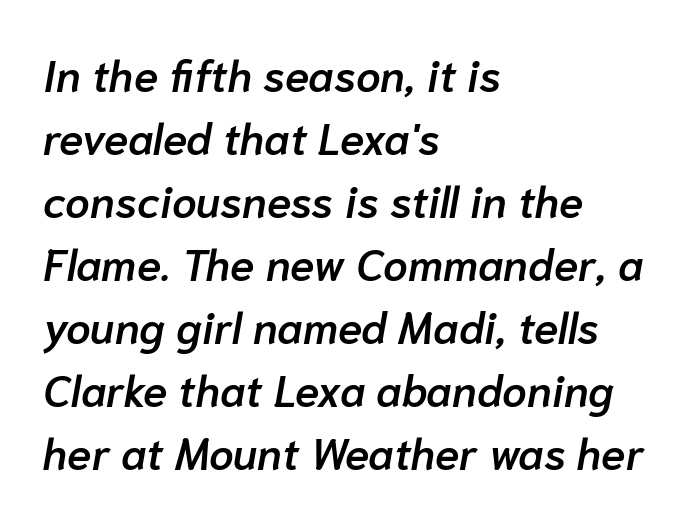
The glyphs look as if they've been sheared to an angle. This sample has the flowing, uneven cadence of proportional lettering. Is the block centered? No — it sits flush against the left margin. The gaps between neighbouring characters are ordinary and unremarkable. Every letter is mildly thick-stroked: semibold rather than bold. Evenly set lines give the paragraph a standard silhouette.
